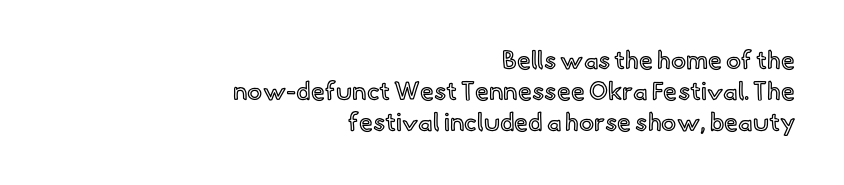
Q: Is the text italic (slanted)? A: No, it is upright.
Q: Is the text underlined? A: No.
Q: How is the paragraph aligned? A: Right-aligned.
Q: Is the spacing between letters normal or unusually wide? A: Normal.
